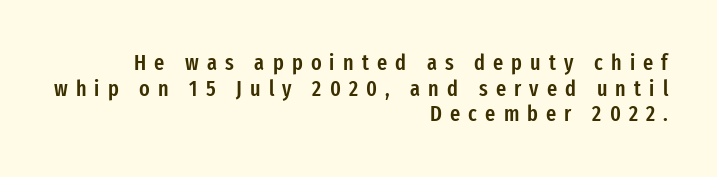
Compared with typical body copy, the letter spacing here is much looser. Letters rest on an invisible, unmarked baseline. Does the copy run flush right? Yes — the right margin is perfectly even. Style check: upright. On the weight axis this lands at semibold, roughly 600.
